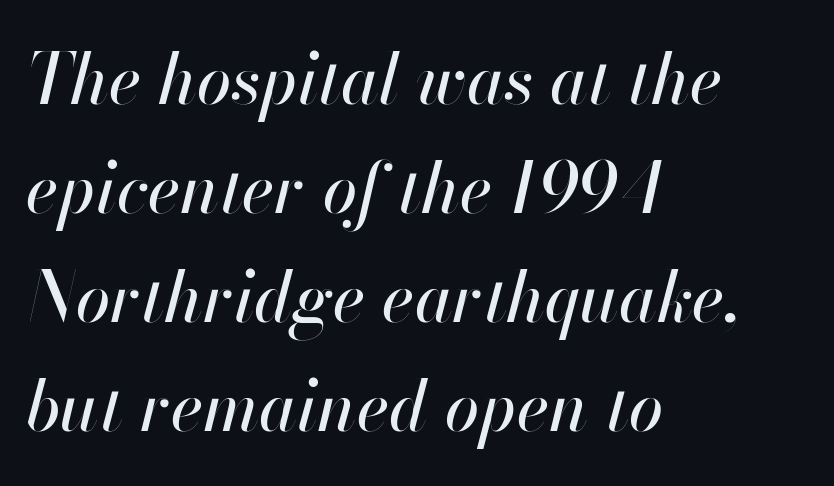
The designer left line spacing at the default. Short note: letters normally spaced. Horizontally, the lines are justified to the leading edge only. Is this a fixed-width face? No — the glyphs have proportional, varying widths. Would a proofreader flag this as italicized? Yes. The specimen omits any rule beneath the text block's lines.
